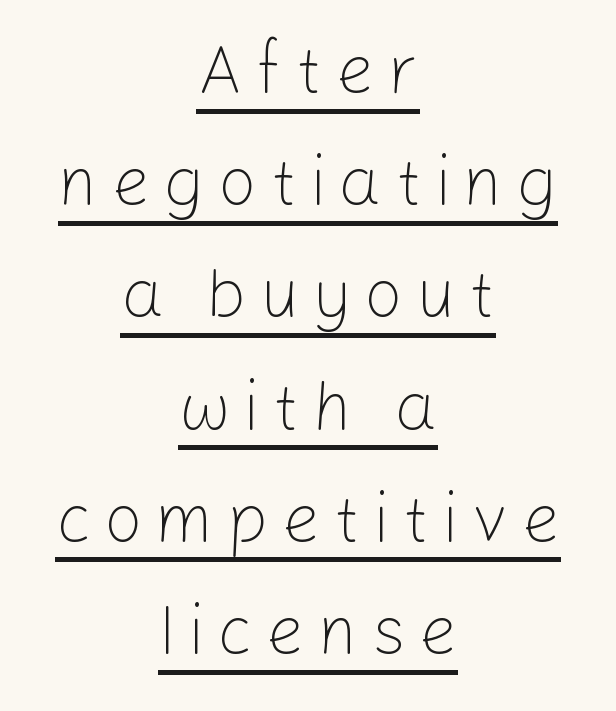
{"serif": "no", "italic": "no", "bold": "no", "weight": "light", "width": "normal", "stroke_contrast": "low", "x_height": "medium", "monospaced": "no", "underline": "yes", "align": "center", "line_spacing": "normal", "line_spacing_ratio": 1.65, "glyph_px": 68}
